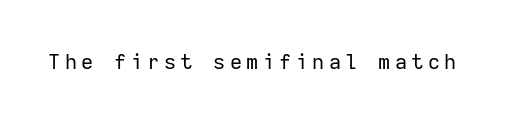
The image shows 21 px text type, upright; set unusually wide letter spacing (+0.21 em), not underlined.
